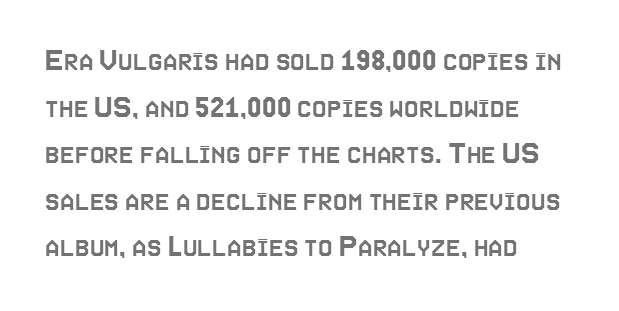
{"italic": "no", "width": "condensed", "x_height": "large", "monospaced": "no", "underline": "no", "align": "left", "line_spacing": "normal", "line_spacing_ratio": 1.41, "letter_spacing": "normal", "letter_spacing_em": 0.0, "glyph_px": 33}
